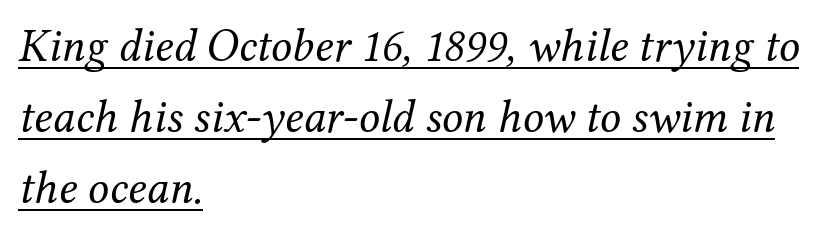
Q: Is the text bold? A: No.
Q: Is the text italic (slanted)? A: Yes, it leans right by about 12 degrees.
Q: Is the typeface a serif or a sans-serif typeface? A: Serif.
Q: Is the text underlined? A: Yes.
Q: How is the paragraph aligned? A: Left-aligned.
Q: Is the spacing between letters normal or unusually wide? A: Normal.
Q: Is the spacing between lines tight, normal or loose? A: Normal.
Q: Width (condensed, normal, or wide)? A: Normal.
Q: Stroke contrast? A: Medium.
Q: x-height? A: Medium.
Q: Monospaced? A: No.
